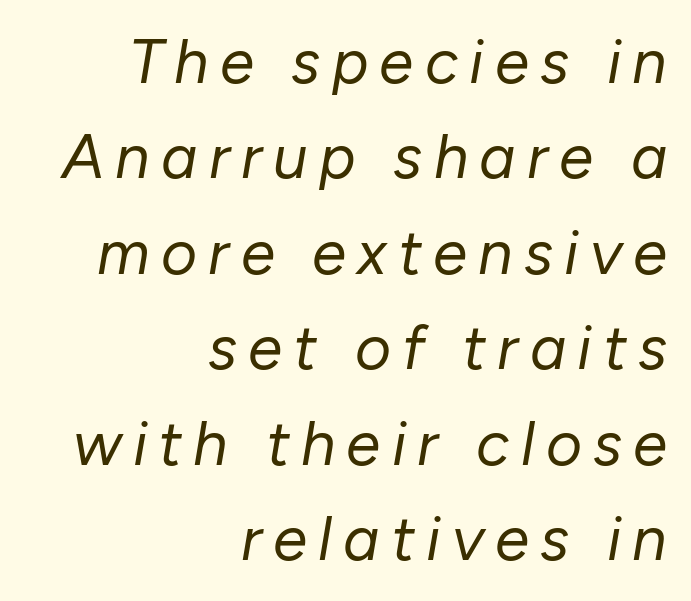
Character widths vary here, with narrow letters taking less room than wide ones. Descenders hang freely into open space. A typesetter would mark this as italic. The strokes carry an ordinary text weight at most. The rendering anchors every line to the right-hand side. These lines sit exactly where default settings would place them.
